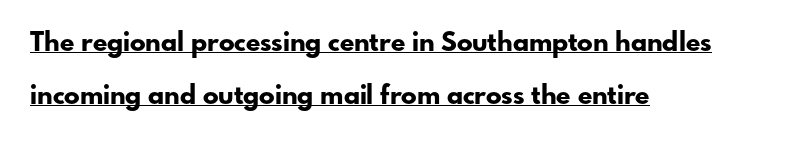
Q: Is the text bold? A: Yes.
Q: Is the text italic (slanted)? A: No, it is upright.
Q: Is the text underlined? A: Yes.
Q: How is the paragraph aligned? A: Left-aligned.
Q: Is the spacing between letters normal or unusually wide? A: Normal.
Q: Is the spacing between lines tight, normal or loose? A: Loose.
